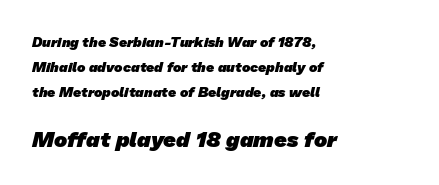
{"bold": "yes", "underline": "no", "align": "left", "line_spacing_ratio": 1.78, "letter_spacing": "normal", "letter_spacing_em": 0.0, "larger_block": "second", "size_ratio": 1.57, "glyph_px": 22}
